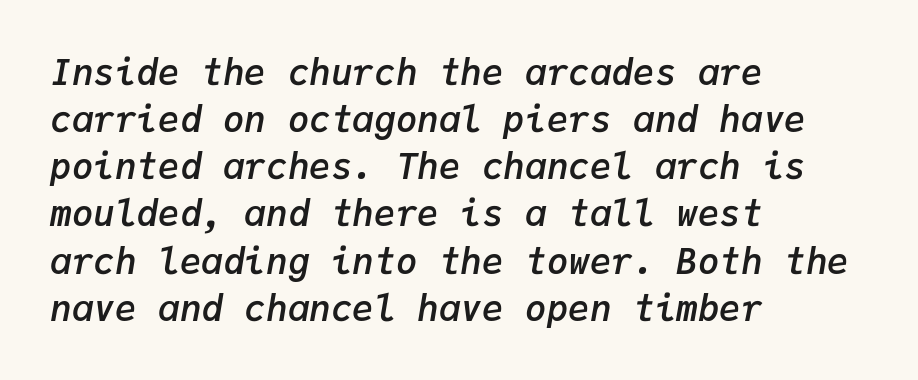
{"italic": "yes", "lean": "right", "slant_degrees": 9, "bold": "semi", "weight": "semibold", "width": "normal", "stroke_contrast": "low", "x_height": "medium", "monospaced": "yes", "underline": "no", "align": "left", "line_spacing": "normal", "line_spacing_ratio": 1.31, "letter_spacing": "normal", "letter_spacing_em": 0.0, "glyph_px": 36}
